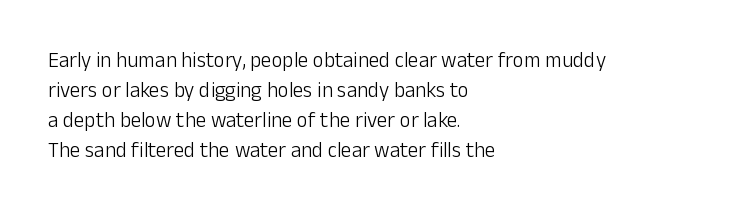
The image shows 21 px text type, upright; set left-aligned, normal line spacing (1.43x), normal letter spacing, not underlined.
